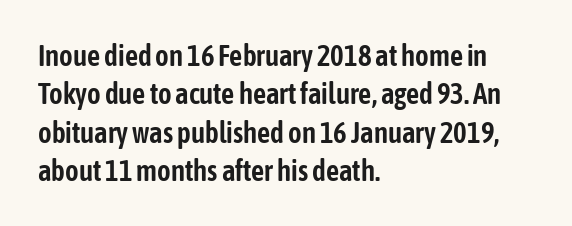
{"serif": "no", "italic": "no", "width": "condensed", "stroke_contrast": "low", "x_height": "medium", "monospaced": "no", "underline": "no", "align": "left", "line_spacing": "normal", "line_spacing_ratio": 1.32, "letter_spacing": "normal", "letter_spacing_em": 0.0, "glyph_px": 29}
